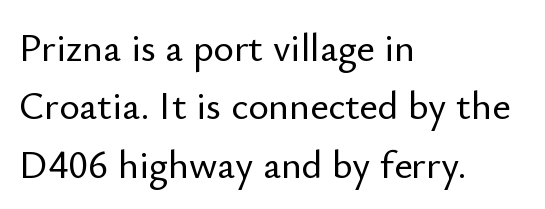
Descender tails drop into unmarked territory. Ordinary non-slanted type is in use. A typesetter would call this proportional, since set widths differ per character. The passage shown has conventional tracking throughout. Normally led — the rows are evenly, conventionally spaced.
